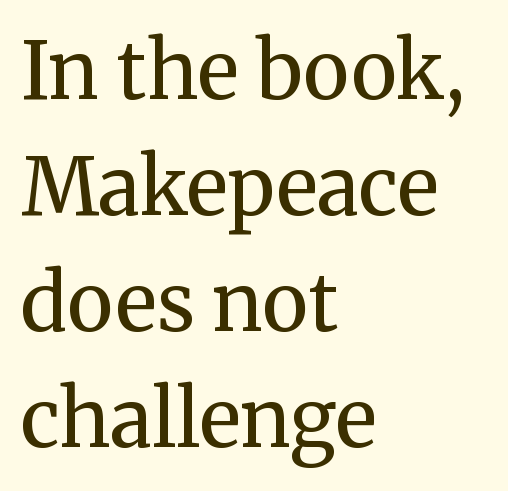
Q: Is the text bold? A: No.
Q: Is the text italic (slanted)? A: No, it is upright.
Q: Is the typeface a serif or a sans-serif typeface? A: Serif.
Q: Is the text underlined? A: No.
Q: How is the paragraph aligned? A: Left-aligned.
Q: Is the spacing between letters normal or unusually wide? A: Normal.
Q: Is the spacing between lines tight, normal or loose? A: Normal.
Q: Width (condensed, normal, or wide)? A: Normal.
Q: Stroke contrast? A: Medium.
Q: x-height? A: Medium.
Q: Monospaced? A: No.
